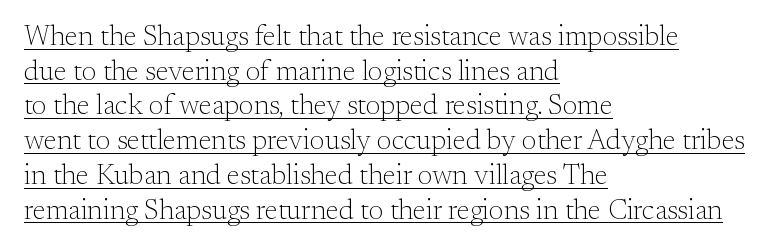
{"serif": "yes", "italic": "no", "bold": "no", "weight": "light", "width": "normal", "stroke_contrast": "medium", "x_height": "small", "monospaced": "no", "underline": "yes", "align": "left", "line_spacing_ratio": 1.24, "letter_spacing": "normal", "letter_spacing_em": 0.0, "glyph_px": 28}
